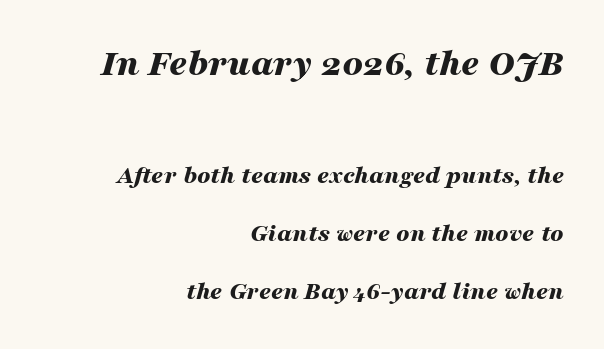
The block sitting higher on the canvas is the one with enlarged characters. The letters are slanted; this is an italic face. Each line ends at the same right margin while the left side varies. Stroke thickness is high; the sample reads as a true bold. Spacing between characters is what you'd get straight out of the box.
